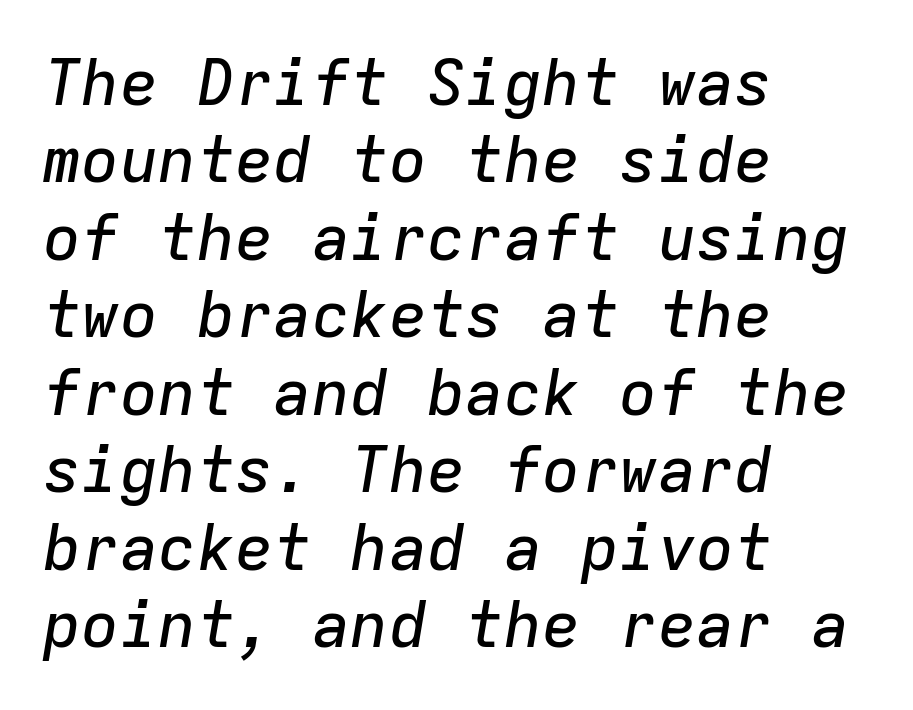
The glyphs are unaccompanied by any horizontal stroke below them. How are the letters spaced? Ordinarily, with no added tracking. The compositor pushed each line to the left boundary. Every character sits at an angle, as italics do.
